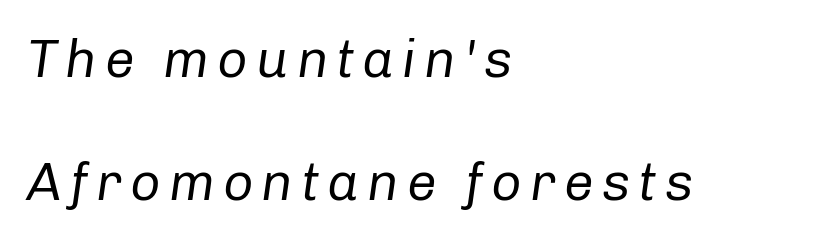
The image shows 53 px regular-weight type, italic (leaning right); set left-aligned, loose line spacing (2.33x), not underlined; low stroke contrast and a medium x-height.
